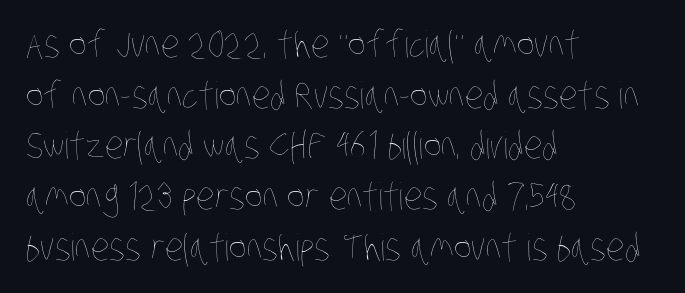
The image shows 37 px thin, condensed type; set left-aligned, normal line spacing (1.37x), normal letter spacing, not underlined; low stroke contrast and a large x-height.
